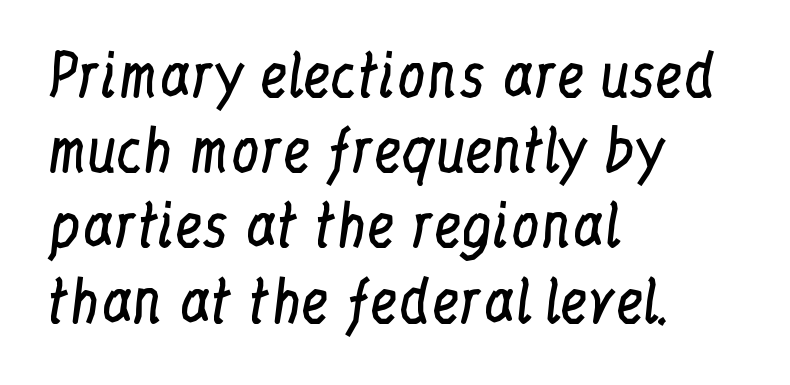
The image shows 57 px regular-weight, condensed serif type; set left-aligned, normal line spacing (1.32x), normal letter spacing, not underlined; low stroke contrast and a medium x-height.
